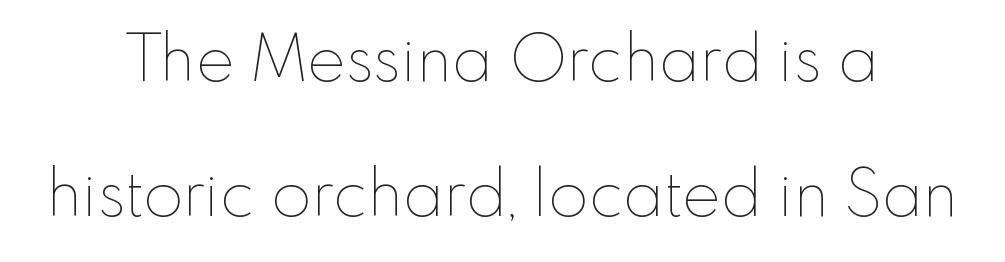
Anything drawn beneath the words? Only blank space. The typesetter chose a symmetrical, centered arrangement here. The type sits square on the baseline with zero lean. Caption: standard tracking, unaltered.
